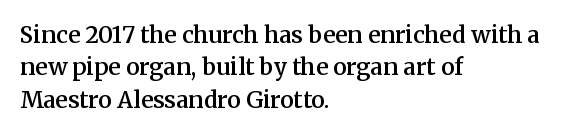
Compared with typical body copy, the letter spacing here is the same. The ragged edge is on the right, which tells us the setting is flush left. The line-height multiplier appears to be the usual default. Is the type bold? Partly — it's a semibold, heavier than regular but not fully bold. Style check: upright.
